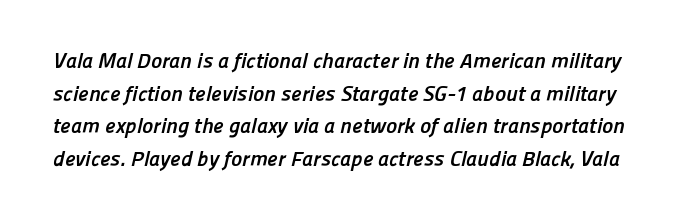
Type without underlining. The passage shown has conventional tracking throughout. Typesetter's note: full bold, strokes at maximum text heaviness. Line spacing here is normal.
